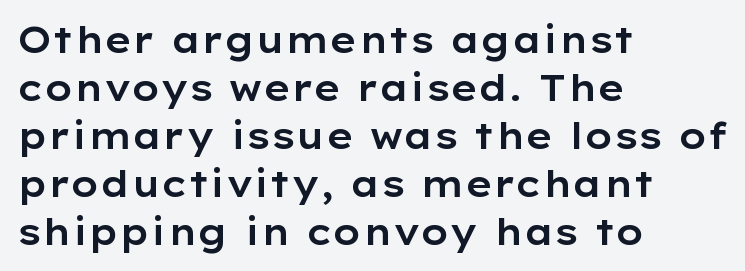
The image shows 36 px wide sans-serif type, upright; set left-aligned, normal line spacing (1.33x), normal letter spacing, not underlined; low stroke contrast and a medium x-height.
